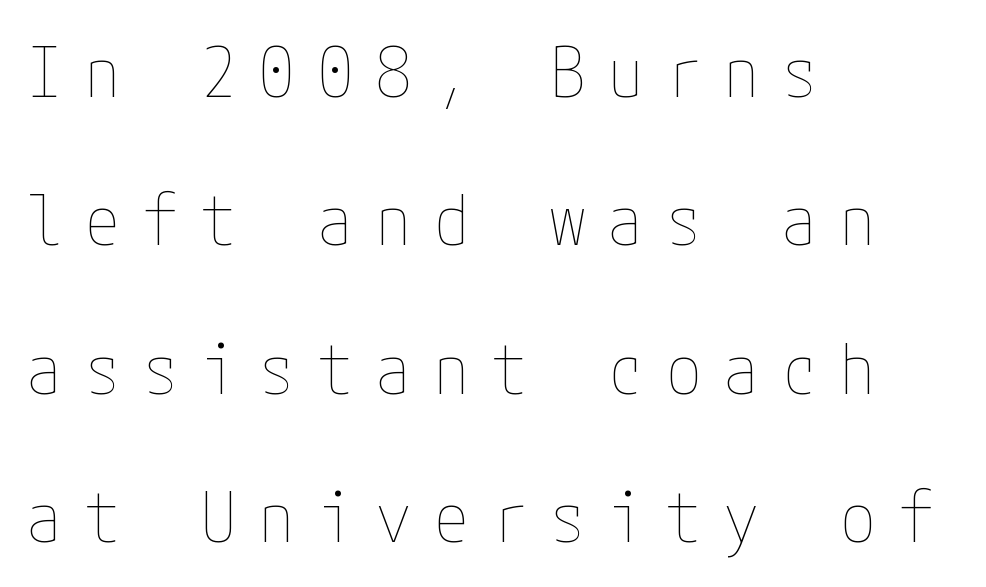
The image shows 70 px thin, condensed type, upright; set left-aligned, loose line spacing (2.12x), unusually wide letter spacing (+0.33 em), not underlined; low stroke contrast and a medium x-height.
